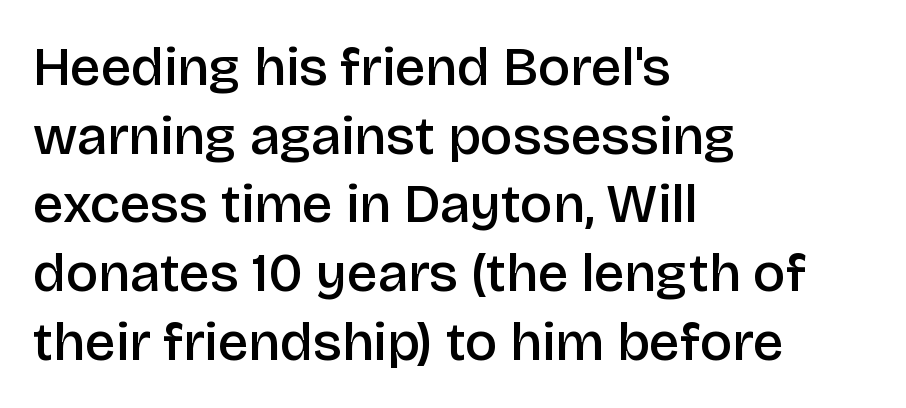
Q: Is the text bold? A: Semi-bold.
Q: Is the text italic (slanted)? A: No, it is upright.
Q: Is the typeface a serif or a sans-serif typeface? A: Sans-serif.
Q: Is the text underlined? A: No.
Q: How is the paragraph aligned? A: Left-aligned.
Q: Is the spacing between letters normal or unusually wide? A: Normal.
Q: Is the spacing between lines tight, normal or loose? A: Normal.
Q: Width (condensed, normal, or wide)? A: Normal.
Q: Stroke contrast? A: Low.
Q: x-height? A: Large.
Q: Monospaced? A: No.
